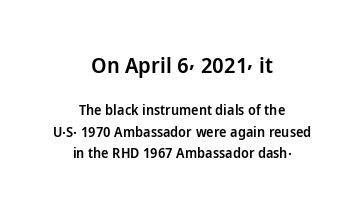
The image shows 22 px text type, upright; set centered, normal line spacing (1.53x), normal letter spacing, not underlined; the first (top) block is 1.57x larger.
